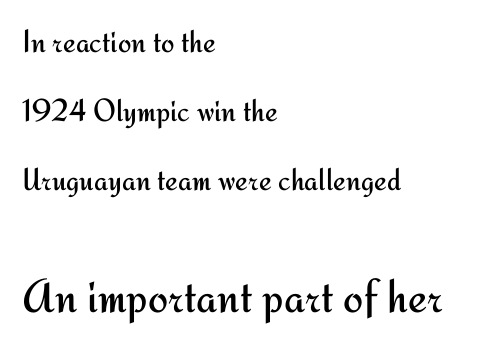
One glance says open: line gaps are wider than usual. Summary of weight: not heavy and not bold. The baseline area is clear. Letterform terminals end flat and unadorned throughout the passage. Two sizes are in play, and the larger belongs to the second block.
